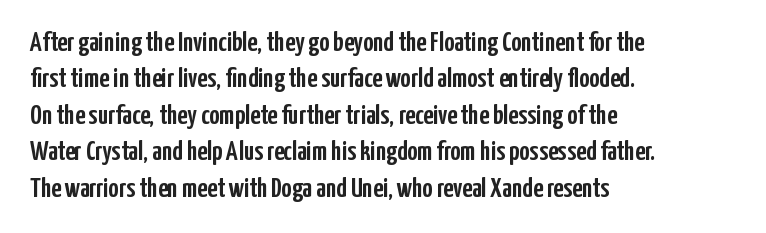
No feet cap the strokes, marking this as sans-serif type. Rule under the text: the space is simply empty. Glyph-to-glyph distance matches everyday printed text. Note the varied advance widths — an 'i' is clearly narrower than an 'm'.
